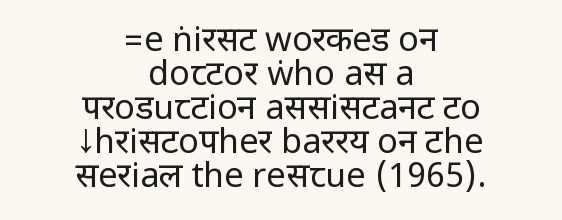
Centered paragraph, ragged on both sides. Vertical spacing — tight. Letterform terminals end flat and unadorned throughout the passage. The characters are drawn with everyday or finer stroke widths. The specimen reads as upright at a glance. Observe the ordinary spacing: letters are neighbours, not strangers.
